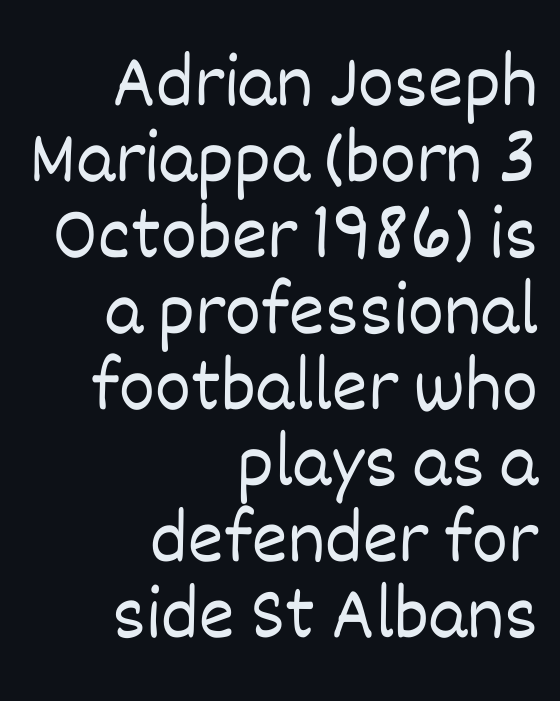
{"italic": "no", "bold": "no", "weight": "light", "width": "normal", "stroke_contrast": "low", "x_height": "large", "monospaced": "no", "underline": "no", "align": "right", "line_spacing": "tight", "line_spacing_ratio": 1.0, "letter_spacing": "normal", "letter_spacing_em": 0.0, "glyph_px": 76}
